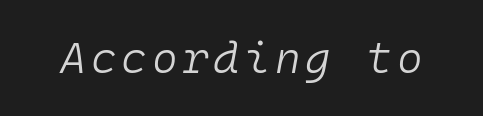
Q: Is the text bold? A: No.
Q: Is the text italic (slanted)? A: Yes, it leans right by about 10 degrees.
Q: Is the text underlined? A: No.
Q: Width (condensed, normal, or wide)? A: Normal.
Q: Stroke contrast? A: Low.
Q: x-height? A: Medium.
Q: Monospaced? A: Yes.
